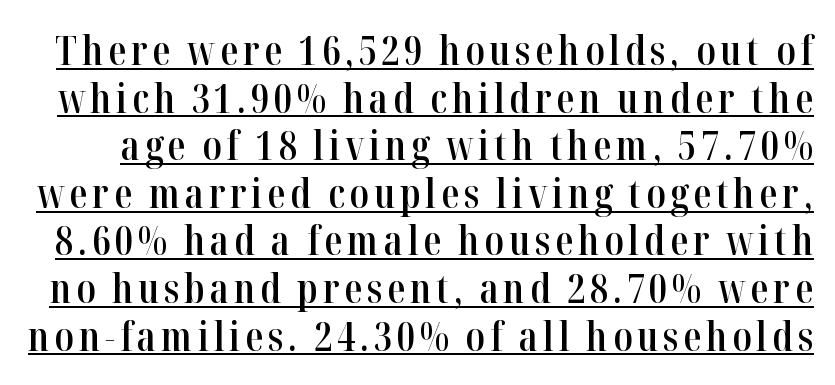
{"serif": "yes", "italic": "no", "bold": "semi", "weight": "semibold", "width": "condensed", "stroke_contrast": "high", "x_height": "medium", "monospaced": "no", "underline": "yes", "line_spacing_ratio": 1.19, "glyph_px": 40}
